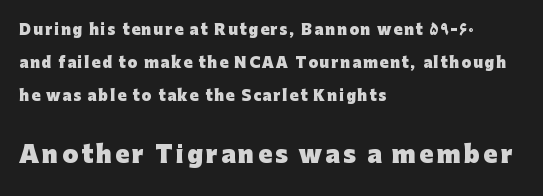
This layout puts the modest block above and the oversized block below. Every row of glyphs begins at an identical x-position on the left. No word sits above an underline. Each glyph is drawn with heavy, bold strokes. These lines stand farther apart than default settings would place them.
